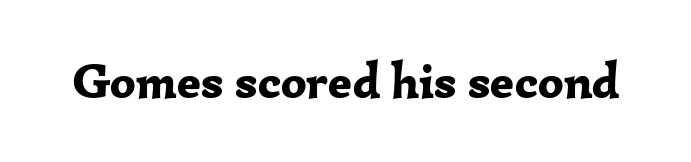
Q: Is the text bold? A: Yes.
Q: Is the text italic (slanted)? A: No, it is upright.
Q: Is the typeface a serif or a sans-serif typeface? A: Serif.
Q: Is the text underlined? A: No.
Q: Is the spacing between letters normal or unusually wide? A: Normal.
Q: Width (condensed, normal, or wide)? A: Normal.
Q: Stroke contrast? A: Low.
Q: x-height? A: Medium.
Q: Monospaced? A: No.
